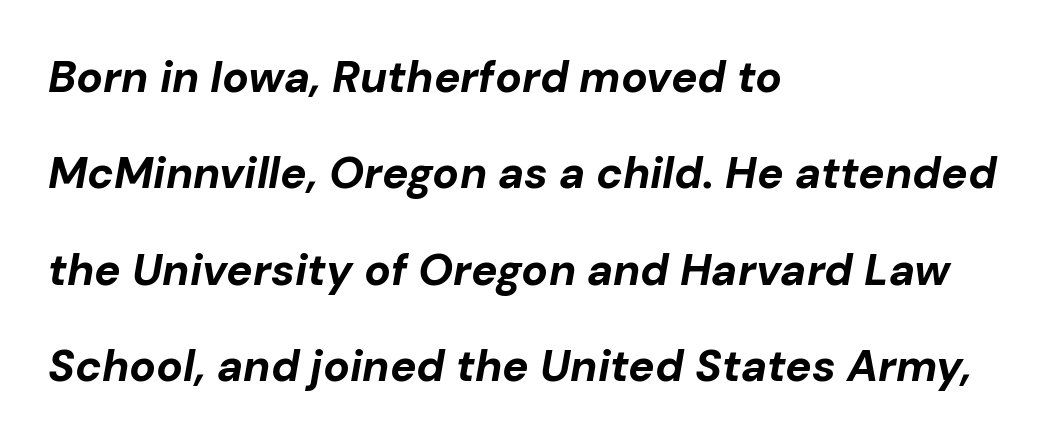
{"italic": "yes", "lean": "right", "slant_degrees": 10, "bold": "yes", "weight": "bold", "width": "normal", "stroke_contrast": "low", "x_height": "medium", "monospaced": "no", "underline": "no", "align": "left", "line_spacing": "loose", "line_spacing_ratio": 2.19, "letter_spacing": "normal", "letter_spacing_em": 0.0, "glyph_px": 44}
